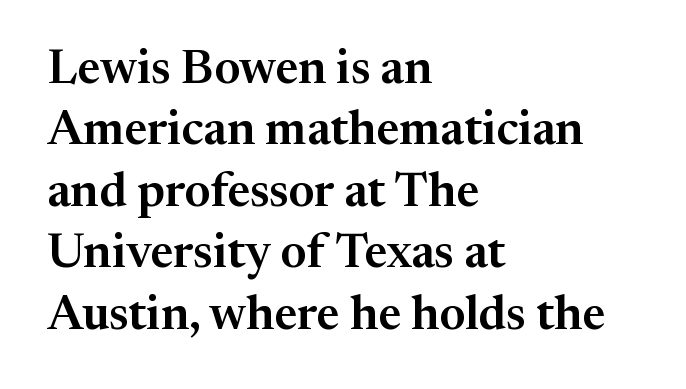
Q: Is the text italic (slanted)? A: No, it is upright.
Q: Is the typeface a serif or a sans-serif typeface? A: Serif.
Q: Is the text underlined? A: No.
Q: How is the paragraph aligned? A: Left-aligned.
Q: Is the spacing between letters normal or unusually wide? A: Normal.
Q: Is the spacing between lines tight, normal or loose? A: Normal.
Q: Width (condensed, normal, or wide)? A: Normal.
Q: Stroke contrast? A: Medium.
Q: x-height? A: Medium.
Q: Monospaced? A: No.
